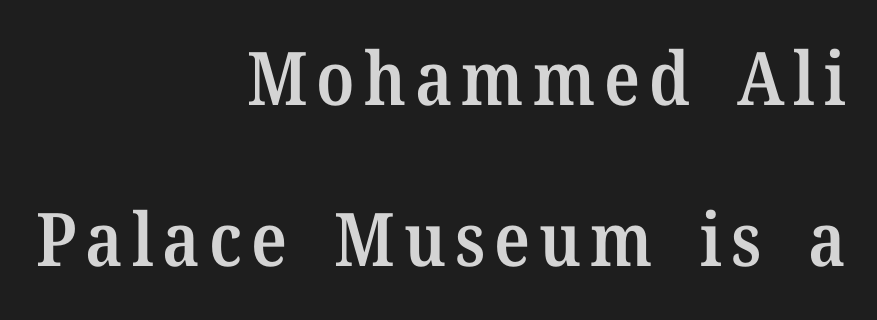
{"serif": "yes", "italic": "no", "bold": "semi", "weight": "semibold", "width": "normal", "stroke_contrast": "medium", "x_height": "medium", "monospaced": "no", "underline": "no", "align": "right", "line_spacing": "loose", "line_spacing_ratio": 2.17, "glyph_px": 74}
